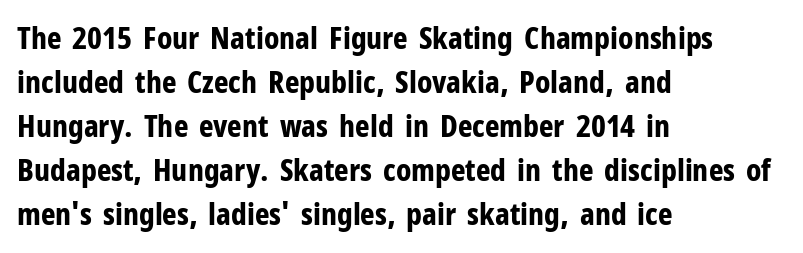
Q: Is the text bold? A: Yes.
Q: Is the text italic (slanted)? A: No, it is upright.
Q: Is the typeface a serif or a sans-serif typeface? A: Sans-serif.
Q: Is the text underlined? A: No.
Q: How is the paragraph aligned? A: Left-aligned.
Q: Is the spacing between letters normal or unusually wide? A: Normal.
Q: Is the spacing between lines tight, normal or loose? A: Normal.
Q: Width (condensed, normal, or wide)? A: Condensed.
Q: Stroke contrast? A: Low.
Q: x-height? A: Medium.
Q: Monospaced? A: No.
